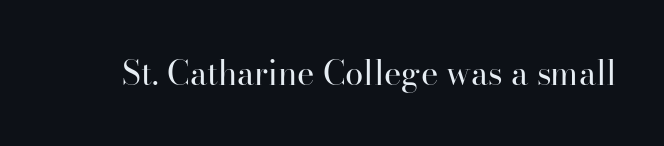
Q: Is the text bold? A: No.
Q: Is the text italic (slanted)? A: No, it is upright.
Q: Is the typeface a serif or a sans-serif typeface? A: Serif.
Q: Is the text underlined? A: No.
Q: Is the spacing between letters normal or unusually wide? A: Normal.
Q: Width (condensed, normal, or wide)? A: Normal.
Q: Stroke contrast? A: High.
Q: x-height? A: Small.
Q: Monospaced? A: No.
